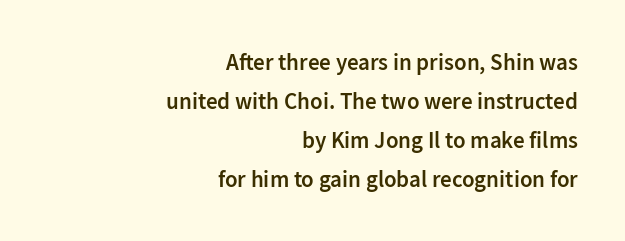
{"italic": "no", "bold": "semi", "underline": "no", "align": "right", "line_spacing": "normal", "line_spacing_ratio": 1.69, "letter_spacing": "normal", "letter_spacing_em": 0.0, "glyph_px": 23}
